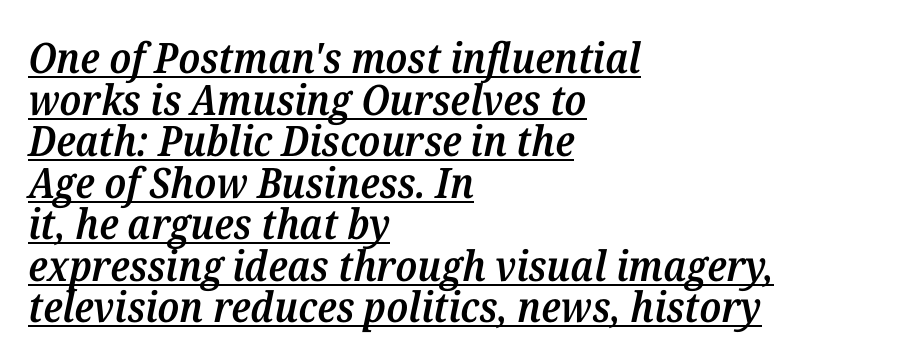
Beneath each row of characters lies a ruled line. Are there feet on the stems? There are — it's a serif. Is the block centered? No — it sits flush against the left margin. The passage shown leans; its letterforms are oblique. Spacing between characters is what you'd get straight out of the box.
